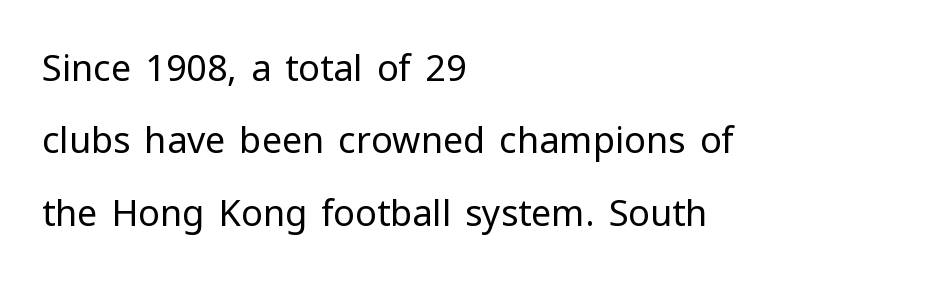
{"serif": "no", "italic": "no", "bold": "no", "weight": "regular", "width": "normal", "stroke_contrast": "low", "x_height": "medium", "monospaced": "no", "underline": "no", "align": "left", "line_spacing": "loose", "line_spacing_ratio": 2.01, "letter_spacing": "normal", "letter_spacing_em": 0.0, "glyph_px": 36}
